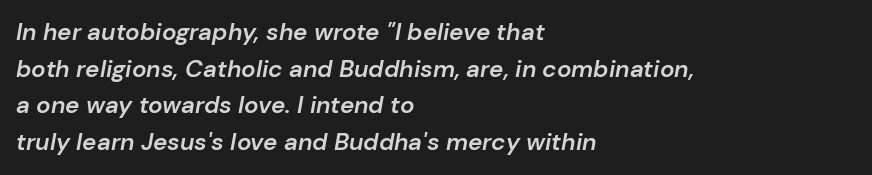
{"italic": "yes", "lean": "right", "slant_degrees": 10, "bold": "semi", "underline": "no", "align": "left", "line_spacing": "normal", "line_spacing_ratio": 1.53, "letter_spacing": "normal", "letter_spacing_em": 0.0, "glyph_px": 24}
